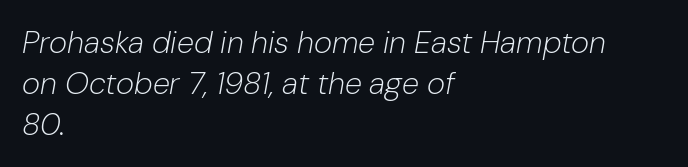
Q: Is the text bold? A: No.
Q: Is the text italic (slanted)? A: Yes, it leans right by about 10 degrees.
Q: Is the text underlined? A: No.
Q: How is the paragraph aligned? A: Left-aligned.
Q: Is the spacing between letters normal or unusually wide? A: Normal.
Q: Is the spacing between lines tight, normal or loose? A: Normal.
Q: Width (condensed, normal, or wide)? A: Normal.
Q: Stroke contrast? A: Low.
Q: x-height? A: Medium.
Q: Monospaced? A: No.
